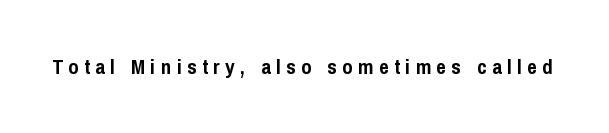
{"italic": "no", "bold": "yes", "underline": "no", "letter_spacing": "wide", "letter_spacing_em": 0.26, "glyph_px": 21}
